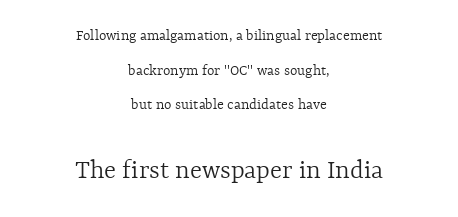
The image shows 28 px light type, upright; set centered, loose line spacing (2.16x), normal letter spacing, not underlined; the second (bottom) block is 1.75x larger; a medium x-height.
